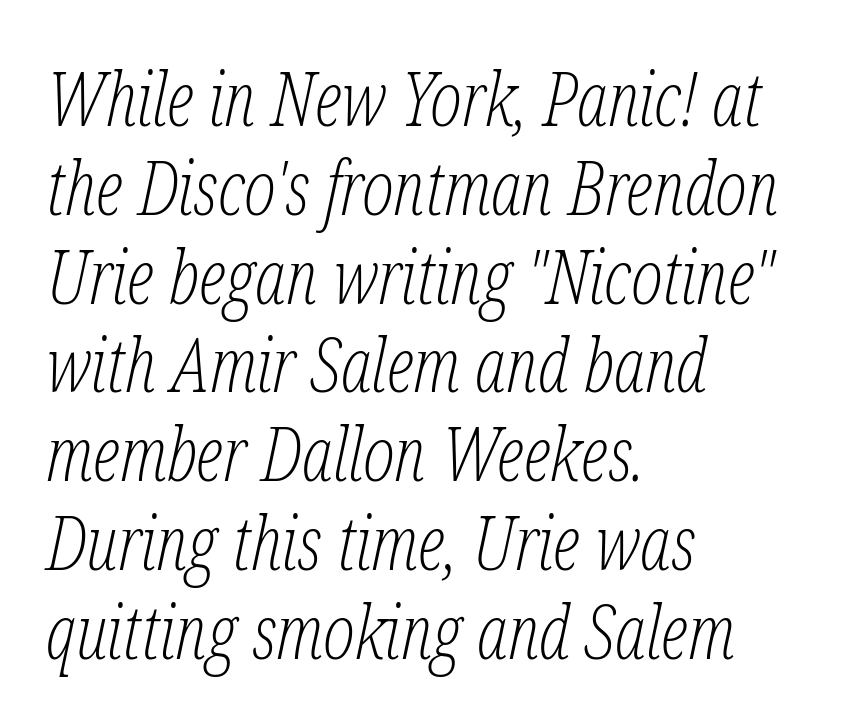
{"serif": "yes", "italic": "yes", "lean": "right", "slant_degrees": 12, "bold": "no", "weight": "light", "width": "condensed", "stroke_contrast": "low", "x_height": "medium", "monospaced": "no", "underline": "no", "align": "left", "line_spacing_ratio": 1.2, "letter_spacing": "normal", "letter_spacing_em": 0.0, "glyph_px": 74}
